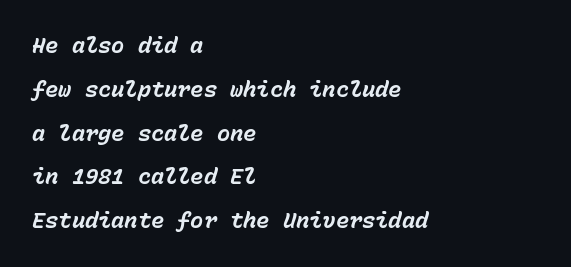
The image shows 22 px bold type, italic (leaning right); set left-aligned, loose line spacing (1.99x), normal letter spacing, not underlined.
